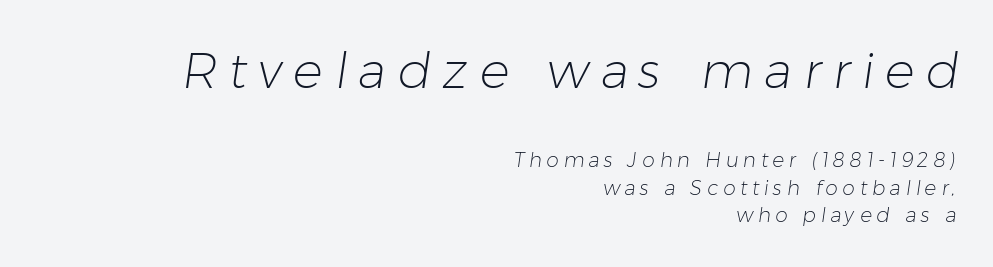
{"serif": "no", "bold": "no", "weight": "light", "width": "normal", "stroke_contrast": "low", "x_height": "medium", "monospaced": "no", "underline": "no", "align": "right", "line_spacing": "normal", "line_spacing_ratio": 1.37, "letter_spacing": "wide", "letter_spacing_em": 0.23, "larger_block": "first", "size_ratio": 2.5, "glyph_px": 50}
